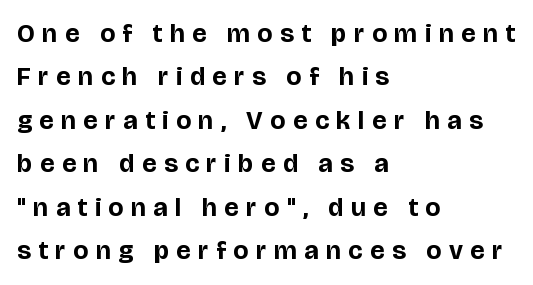
The image shows 26 px bold type, upright; set left-aligned, normal line spacing (1.67x), unusually wide letter spacing (+0.29 em), not underlined.
